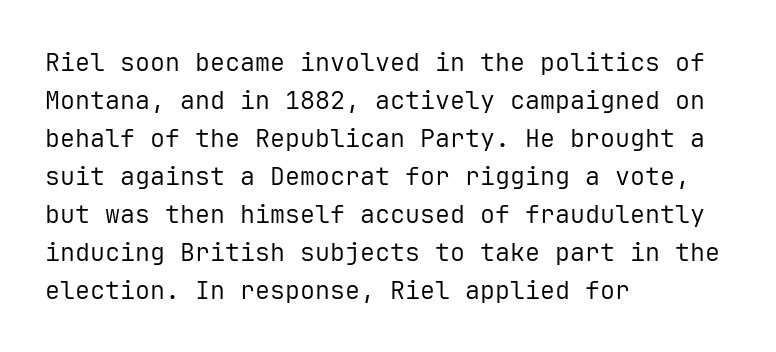
The image shows 25 px text type, upright; set left-aligned, normal line spacing (1.52x), normal letter spacing, not underlined.
